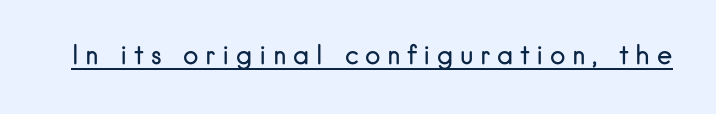
{"italic": "no", "bold": "no", "underline": "yes", "letter_spacing": "wide", "letter_spacing_em": 0.25, "glyph_px": 26}
